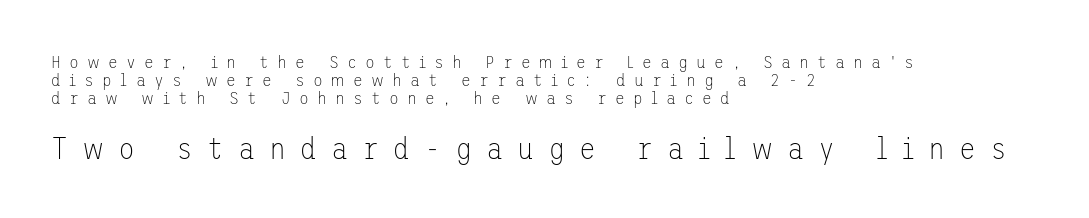
{"serif": "no", "italic": "no", "bold": "no", "weight": "thin", "width": "normal", "stroke_contrast": "low", "x_height": "medium", "underline": "no", "align": "left", "line_spacing": "tight", "line_spacing_ratio": 1.01, "letter_spacing": "wide", "letter_spacing_em": 0.45, "larger_block": "second", "size_ratio": 1.72, "glyph_px": 31}
